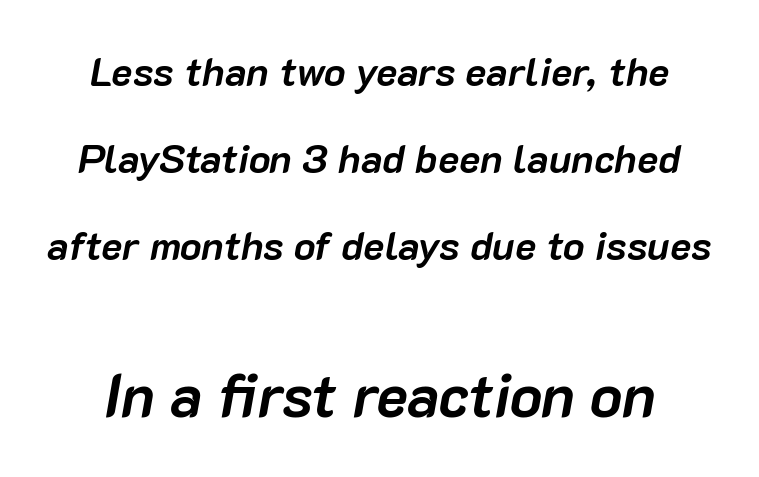
Q: Is the text bold? A: Yes.
Q: Is the text italic (slanted)? A: Yes, it leans right by about 10 degrees.
Q: Is the text underlined? A: No.
Q: Is the spacing between letters normal or unusually wide? A: Normal.
Q: Is the spacing between lines tight, normal or loose? A: Loose.
Q: Which block of text is set in a larger size, the first (top) or the second (bottom)? A: The second (bottom) one.
Q: Width (condensed, normal, or wide)? A: Normal.
Q: Stroke contrast? A: Low.
Q: x-height? A: Medium.
Q: Monospaced? A: No.
